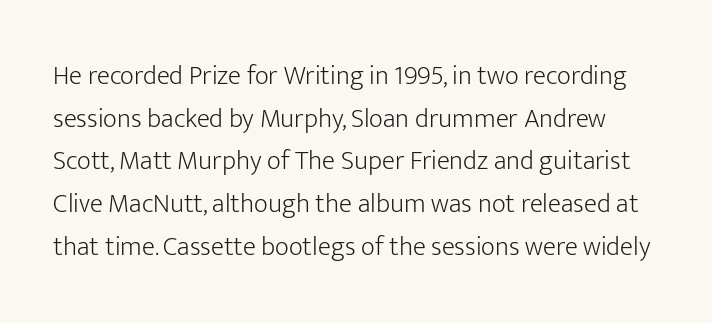
Q: Is the text bold? A: No.
Q: Is the text italic (slanted)? A: No, it is upright.
Q: Is the text underlined? A: No.
Q: Is the spacing between letters normal or unusually wide? A: Normal.
Q: Is the spacing between lines tight, normal or loose? A: Normal.
